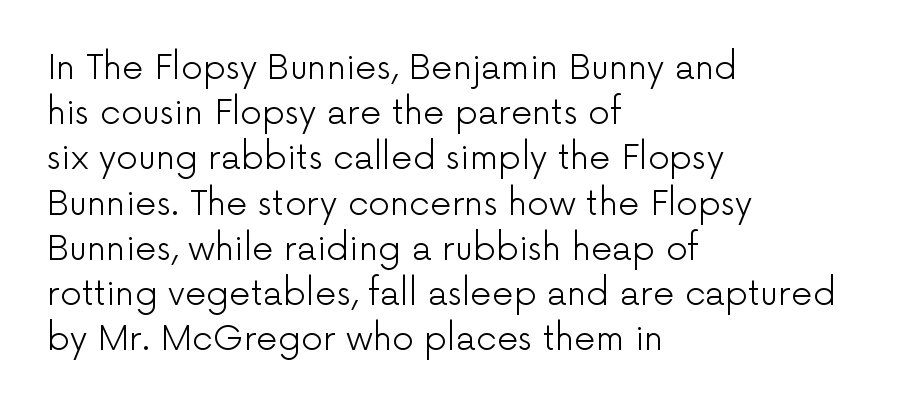
Quick note: interline space is typical. Layout note: lines flush left. The characters are drawn with everyday or finer stroke widths. Think of a printed novel: that variable character pitch is what you see here. You could call the tracking neutral — neither tight nor loose.
